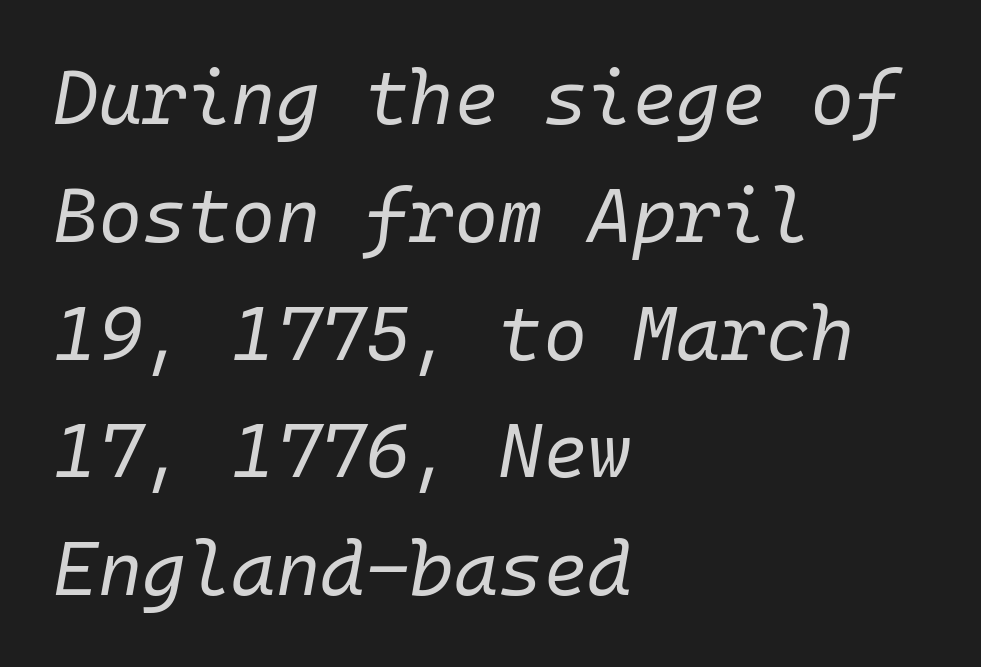
The face used here has a pronounced slope to its letters. In terms of letterspacing, this is plain default setting. Bold? No — there's no thickening of the strokes. Type without underlining.
